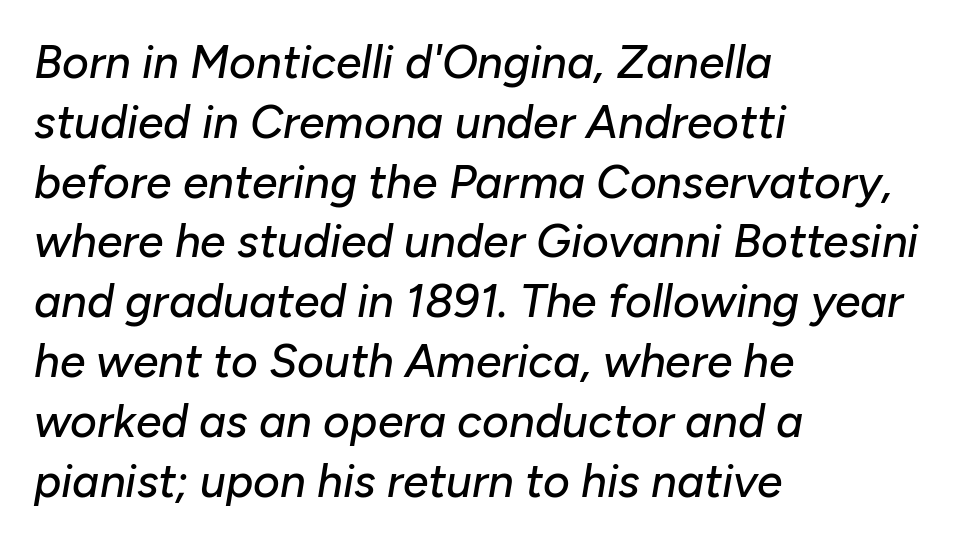
Q: Is the text italic (slanted)? A: Yes, it leans right by about 10 degrees.
Q: Is the text underlined? A: No.
Q: How is the paragraph aligned? A: Left-aligned.
Q: Is the spacing between letters normal or unusually wide? A: Normal.
Q: Is the spacing between lines tight, normal or loose? A: Normal.
Q: Width (condensed, normal, or wide)? A: Normal.
Q: Stroke contrast? A: Low.
Q: x-height? A: Medium.
Q: Monospaced? A: No.
